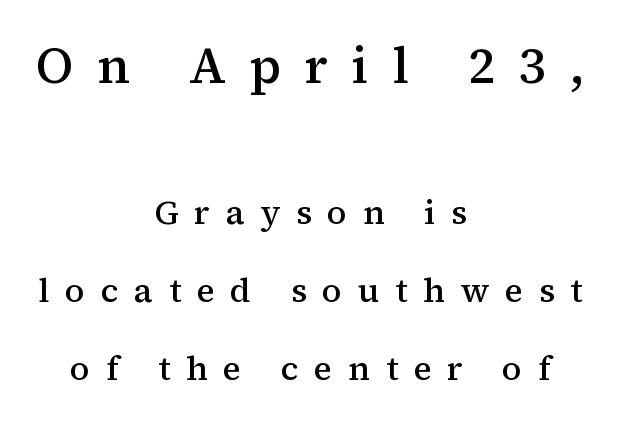
{"serif": "yes", "italic": "no", "bold": "semi", "weight": "semibold", "width": "normal", "stroke_contrast": "medium", "x_height": "medium", "monospaced": "no", "underline": "no", "align": "center", "line_spacing": "loose", "line_spacing_ratio": 2.3, "letter_spacing": "wide", "letter_spacing_em": 0.46, "larger_block": "first", "size_ratio": 1.5, "glyph_px": 51}
